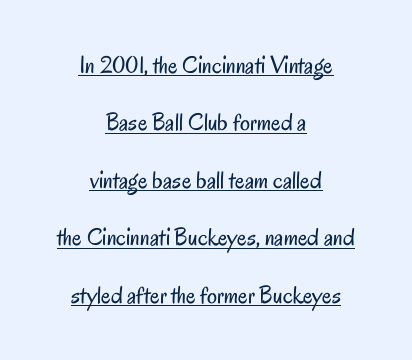
The image shows 25 px text type, upright; set centered, loose line spacing (2.3x), normal letter spacing, underlined.
